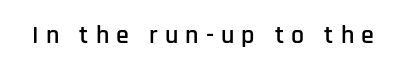
Spacing between characters has been opened up far beyond the box default. Has an underline been added? It has not. Designer's note — italics off, roman on.
